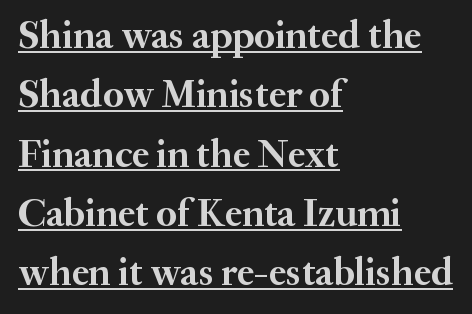
Ordinary non-slanted type is in use. The text block is weighted toward the left margin, trailing off unevenly rightward. What weight is shown? A full bold with thick strokes. To sum up the face: it has serifs. Spacing verdict: proportional, widths tailored to each character.
